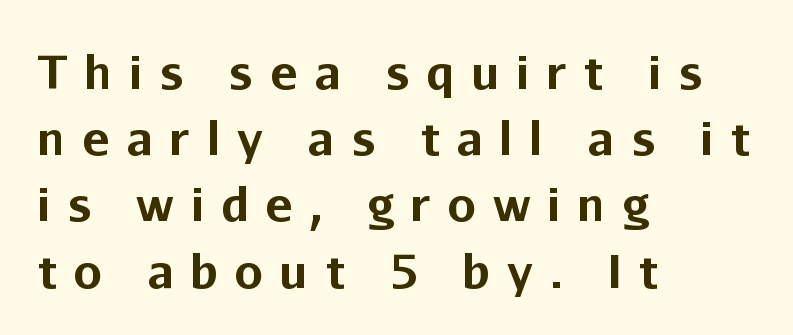
The image shows 46 px bold sans-serif type, upright; set left-aligned, normal line spacing (1.44x), unusually wide letter spacing (+0.36 em), not underlined; low stroke contrast and a medium x-height.
